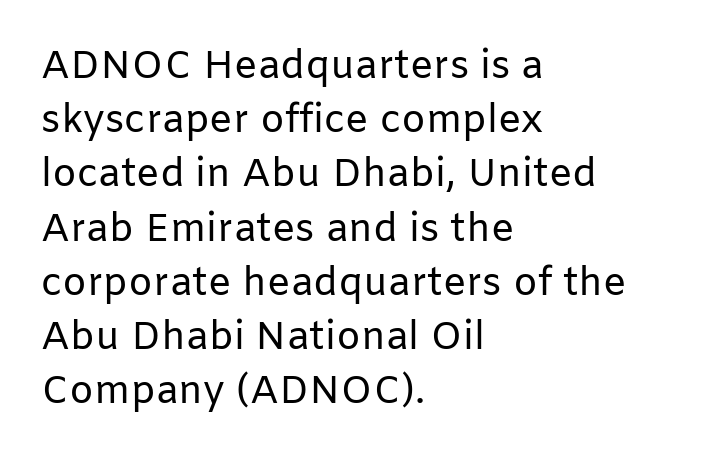
Q: Is the text bold? A: No.
Q: Is the text italic (slanted)? A: No, it is upright.
Q: Is the typeface a serif or a sans-serif typeface? A: Sans-serif.
Q: Is the text underlined? A: No.
Q: How is the paragraph aligned? A: Left-aligned.
Q: Is the spacing between letters normal or unusually wide? A: Normal.
Q: Is the spacing between lines tight, normal or loose? A: Normal.
Q: Width (condensed, normal, or wide)? A: Normal.
Q: Stroke contrast? A: Low.
Q: x-height? A: Medium.
Q: Monospaced? A: No.
